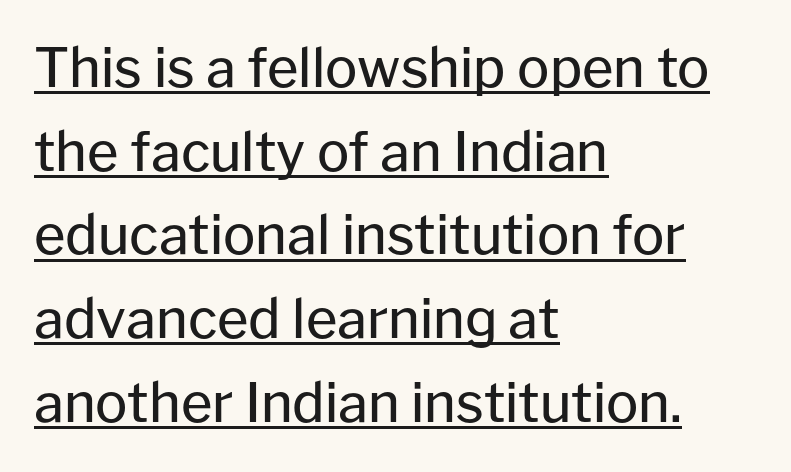
{"serif": "no", "italic": "no", "bold": "no", "weight": "regular", "width": "normal", "stroke_contrast": "low", "x_height": "medium", "monospaced": "no", "underline": "yes", "align": "left", "line_spacing": "normal", "line_spacing_ratio": 1.55, "letter_spacing": "normal", "letter_spacing_em": 0.0, "glyph_px": 54}
